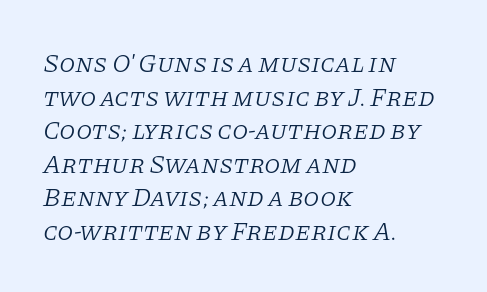
{"italic": "yes", "lean": "right", "slant_degrees": 11, "bold": "no", "underline": "no", "align": "left", "line_spacing": "normal", "line_spacing_ratio": 1.29, "letter_spacing": "normal", "letter_spacing_em": 0.0, "glyph_px": 26}
